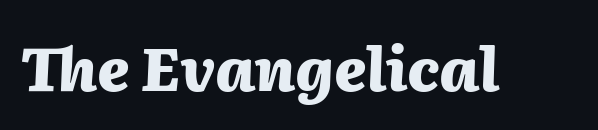
The image shows 60 px heavy type, italic (leaning right); set normal letter spacing, not underlined; medium stroke contrast and a medium x-height.
